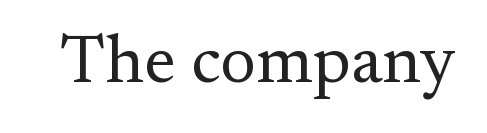
Q: Is the text bold? A: No.
Q: Is the text italic (slanted)? A: No, it is upright.
Q: Is the typeface a serif or a sans-serif typeface? A: Serif.
Q: Is the text underlined? A: No.
Q: Is the spacing between letters normal or unusually wide? A: Normal.
Q: Width (condensed, normal, or wide)? A: Normal.
Q: Stroke contrast? A: Medium.
Q: x-height? A: Small.
Q: Monospaced? A: No.
